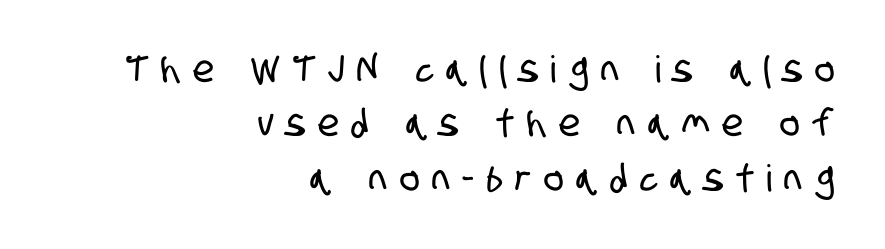
The image shows 37 px condensed sans-serif type; set right-aligned, normal line spacing (1.47x), unusually wide letter spacing (+0.35 em), not underlined; low stroke contrast and a large x-height.
